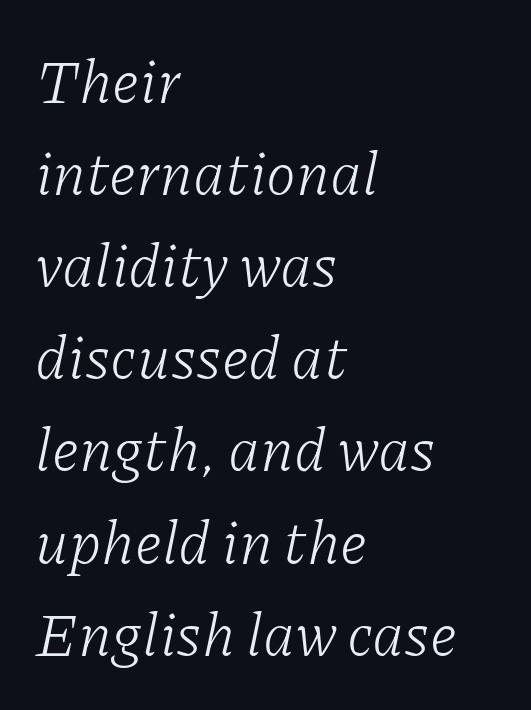
{"serif": "yes", "italic": "yes", "lean": "right", "slant_degrees": 11, "bold": "no", "weight": "light", "width": "normal", "stroke_contrast": "low", "x_height": "medium", "monospaced": "no", "underline": "no", "align": "left", "line_spacing": "normal", "line_spacing_ratio": 1.51, "letter_spacing": "normal", "letter_spacing_em": 0.0, "glyph_px": 61}
